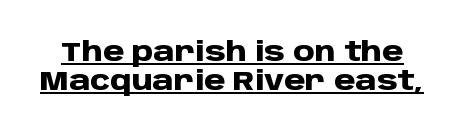
The image shows 27 px bold type, upright; set tight line spacing (1.07x), normal letter spacing, underlined.
